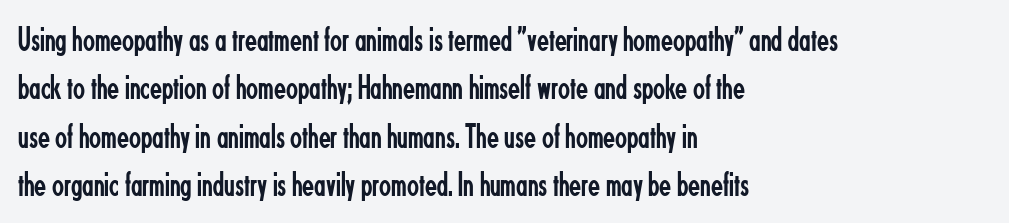
{"serif": "no", "italic": "no", "bold": "no", "weight": "regular", "width": "condensed", "stroke_contrast": "low", "x_height": "small", "monospaced": "no", "underline": "no", "align": "left", "line_spacing": "normal", "line_spacing_ratio": 1.38, "letter_spacing": "normal", "letter_spacing_em": 0.0, "glyph_px": 35}
